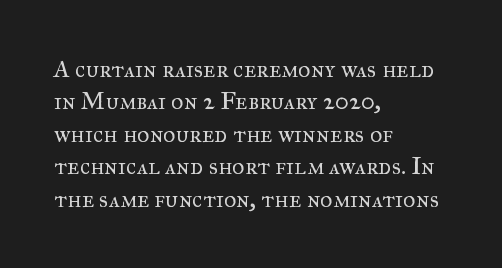
{"italic": "no", "bold": "no", "underline": "no", "align": "left", "line_spacing": "normal", "line_spacing_ratio": 1.35, "letter_spacing": "normal", "letter_spacing_em": 0.0, "glyph_px": 24}
